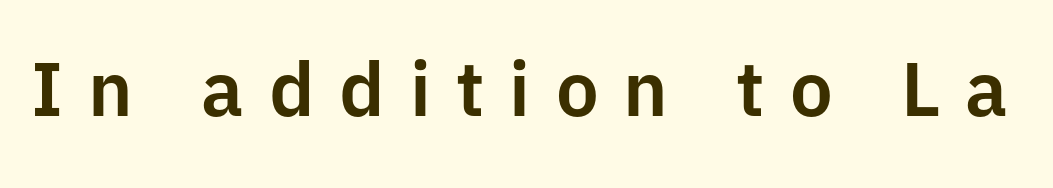
Q: Is the text italic (slanted)? A: No, it is upright.
Q: Is the typeface a serif or a sans-serif typeface? A: Sans-serif.
Q: Is the text underlined? A: No.
Q: Is the spacing between letters normal or unusually wide? A: Unusually wide.
Q: Width (condensed, normal, or wide)? A: Normal.
Q: Stroke contrast? A: Low.
Q: x-height? A: Medium.
Q: Monospaced? A: No.
